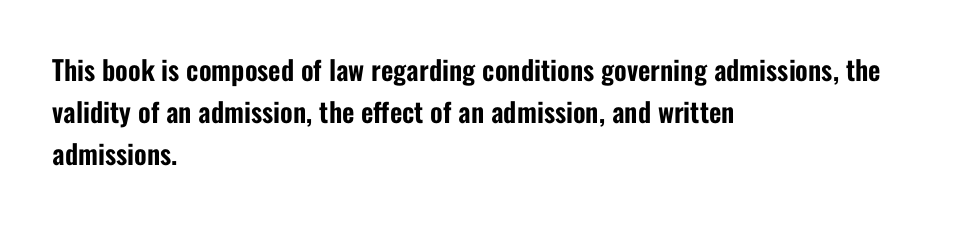
Q: Is the text italic (slanted)? A: No, it is upright.
Q: Is the text underlined? A: No.
Q: How is the paragraph aligned? A: Left-aligned.
Q: Is the spacing between letters normal or unusually wide? A: Normal.
Q: Is the spacing between lines tight, normal or loose? A: Normal.
